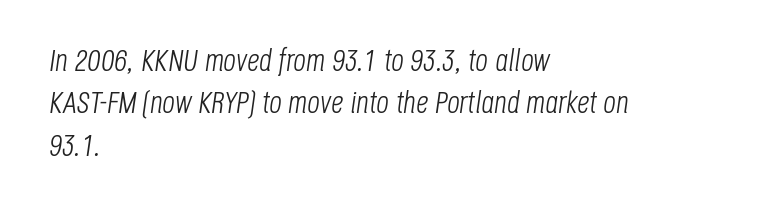
The space between consecutive lines is moderate. These lines are rendered in a variable-pitch font. Stem width sits at or under what a default text font uses. One-word summary of the alignment: left. Plain, unruled lines of type.
